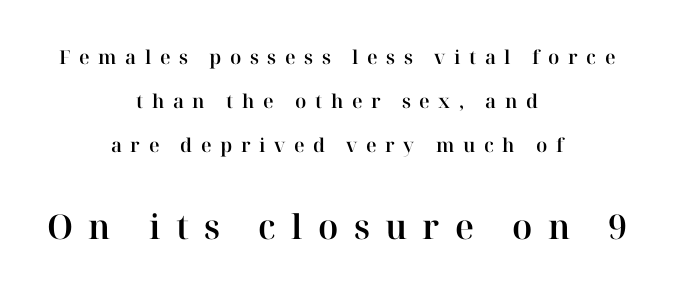
The passage shown stacks its lines with a broad gap. The type is letterspaced generously, with wide tracking. The strip under each line holds only bare page. The typesetter chose a symmetrical, centered arrangement here. Regarding serifs, this sample has them.
